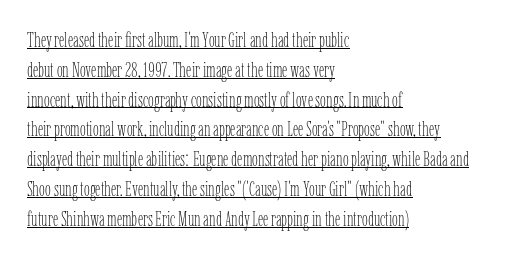
Q: Is the text bold? A: No.
Q: Is the text italic (slanted)? A: No, it is upright.
Q: Is the text underlined? A: Yes.
Q: How is the paragraph aligned? A: Left-aligned.
Q: Is the spacing between letters normal or unusually wide? A: Normal.
Q: Is the spacing between lines tight, normal or loose? A: Normal.
